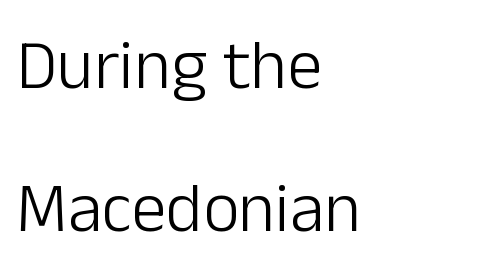
Unlike italic type, these characters show no tilt at all. Teacher's note: observe the even left margin — that is flush-left alignment. Stem width sits at or under what a default text font uses. Nope, no serifs anywhere on these letters. No word sits above an underline.
